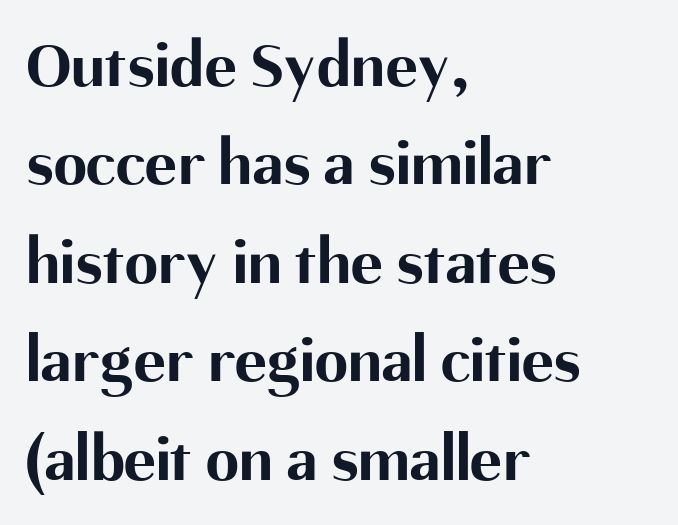
{"serif": "no", "italic": "no", "bold": "yes", "weight": "bold", "width": "normal", "stroke_contrast": "medium", "x_height": "medium", "monospaced": "no", "underline": "no", "align": "left", "line_spacing": "normal", "line_spacing_ratio": 1.47, "letter_spacing": "normal", "letter_spacing_em": 0.0, "glyph_px": 67}
